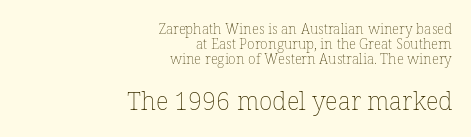
Clear beneath every line of the passage. The text block is weighted toward the right margin, trailing off unevenly leftward. The strokes are not fattened; the text isn't bold. Larger block? The one below; the one above is distinctly smaller.
